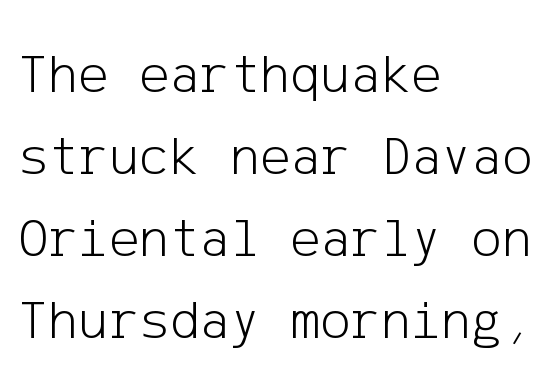
The image shows 57 px light sans-serif type, upright; set left-aligned, normal line spacing (1.44x), normal letter spacing, not underlined; low stroke contrast and a medium x-height.
